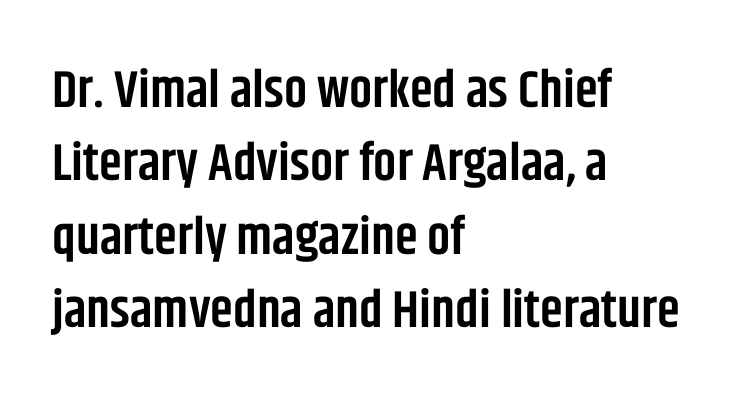
Has an underline been added? It has not. Leading: standard. The setting favours the left margin, as ordinary paragraphs usually do. These lines are rendered in a variable-pitch font. Observe the ordinary spacing: letters are neighbours, not strangers. The rendering shows plain stroke endings on the letterforms — a sans-serif design.
